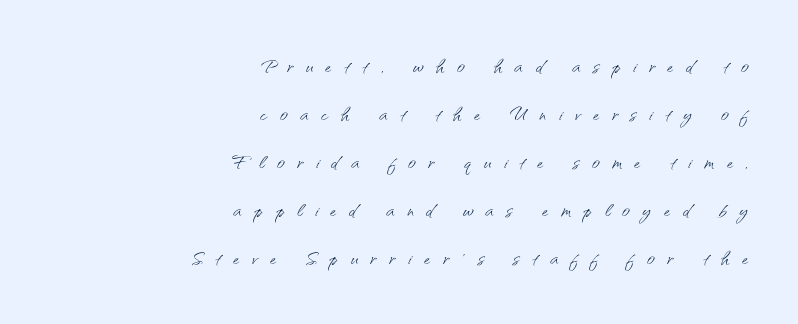
This rendering features lettering with no underline. No heavy texture on the line: the type isn't bold. Look at the tracking — it's clearly loosened, letters drifting apart.
